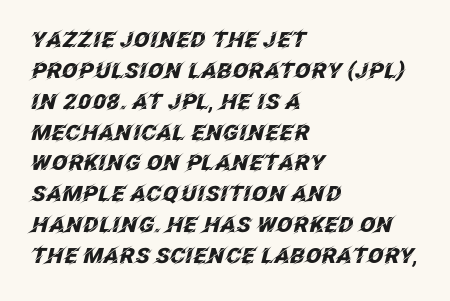
Left-aligned paragraph, ragged on the right. The line-height multiplier appears to be the usual default. There is no visible air inserted between adjacent glyphs. The passage shown leans; its letterforms are oblique. Thick stems and heavy bowls — unmistakably bold.
